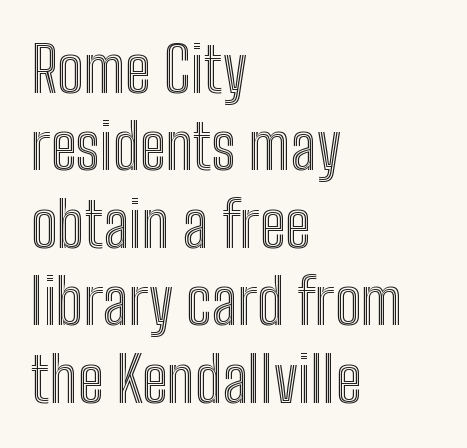
The image shows 62 px condensed type, upright; set left-aligned, normal line spacing (1.25x), normal letter spacing, not underlined; a medium x-height.
